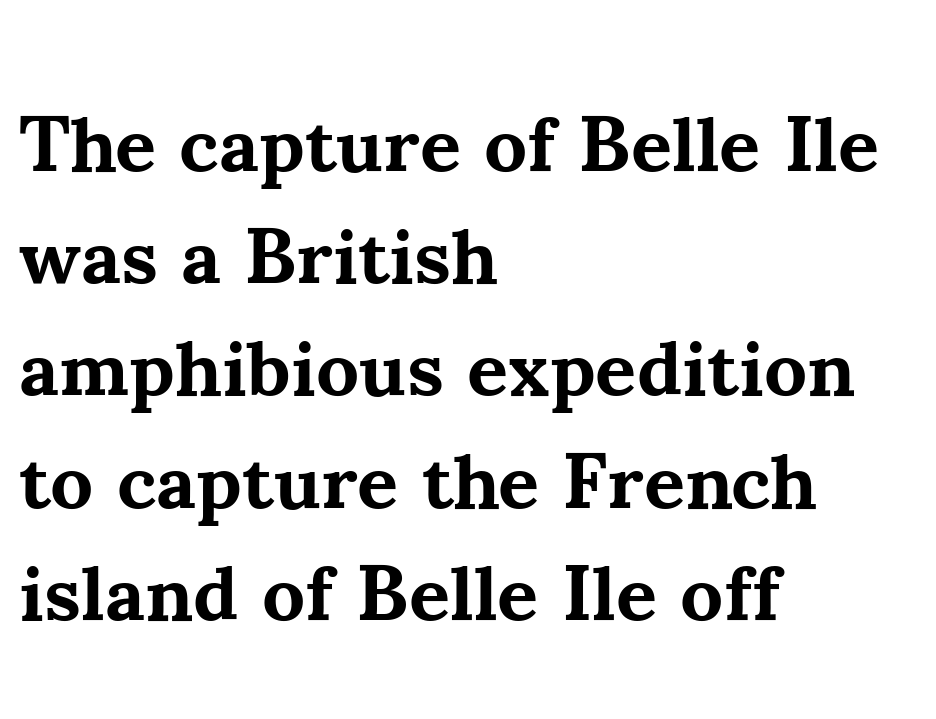
{"serif": "yes", "italic": "no", "bold": "yes", "weight": "bold", "width": "normal", "stroke_contrast": "medium", "x_height": "small", "monospaced": "no", "underline": "no", "align": "left", "line_spacing": "normal", "line_spacing_ratio": 1.42, "letter_spacing": "normal", "letter_spacing_em": 0.0, "glyph_px": 79}
